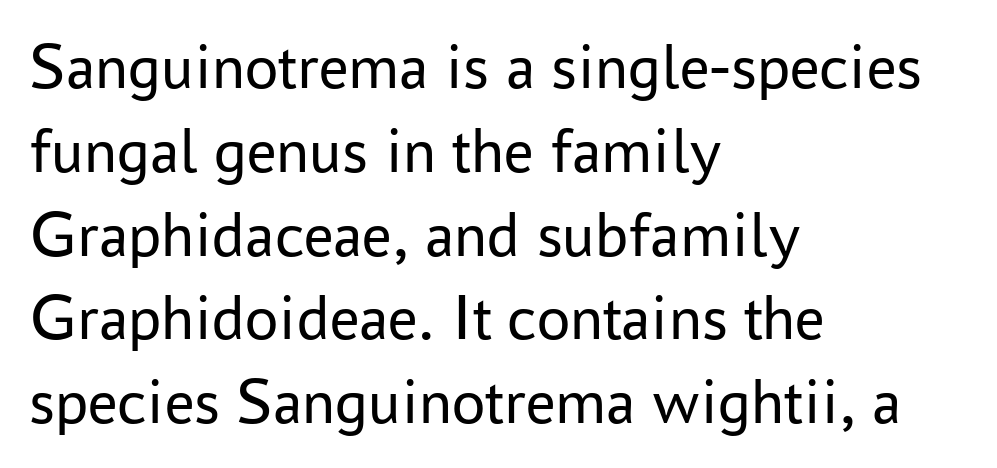
{"serif": "no", "italic": "no", "bold": "no", "weight": "regular", "width": "normal", "stroke_contrast": "low", "x_height": "medium", "monospaced": "no", "underline": "no", "align": "left", "line_spacing": "normal", "line_spacing_ratio": 1.27, "letter_spacing": "normal", "letter_spacing_em": 0.0, "glyph_px": 66}
